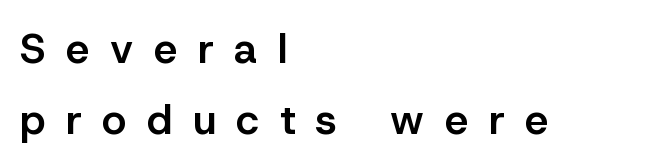
You could not count columns in this text — the font is proportionally spaced. A normal amount of white space separates one row of letters from the next. A fair bit of extra ink — the face is semibold, not bold. Quick note: underline off. The paragraph has a hard left edge and a soft right edge.
